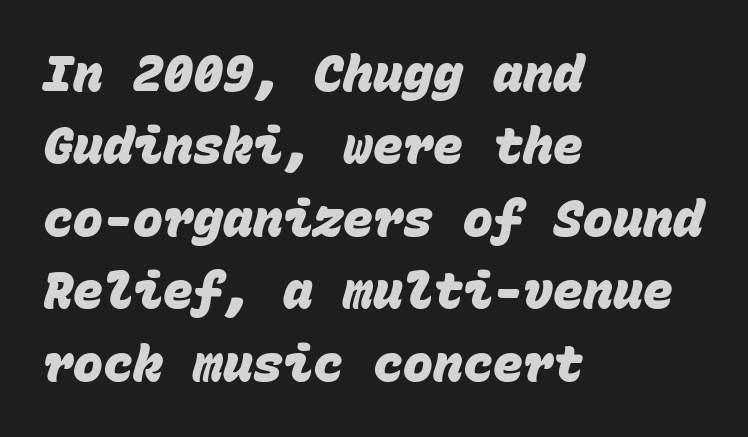
{"serif": "no", "bold": "yes", "weight": "heavy", "width": "normal", "stroke_contrast": "low", "x_height": "large", "monospaced": "yes", "underline": "no", "align": "left", "line_spacing": "normal", "line_spacing_ratio": 1.45, "letter_spacing": "normal", "letter_spacing_em": 0.0, "glyph_px": 50}
